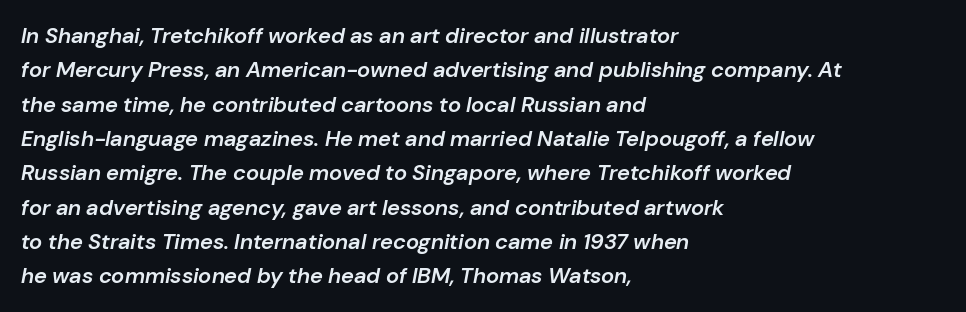
The image shows 22 px text type, italic (leaning right); set left-aligned, normal line spacing (1.56x), normal letter spacing, not underlined.
